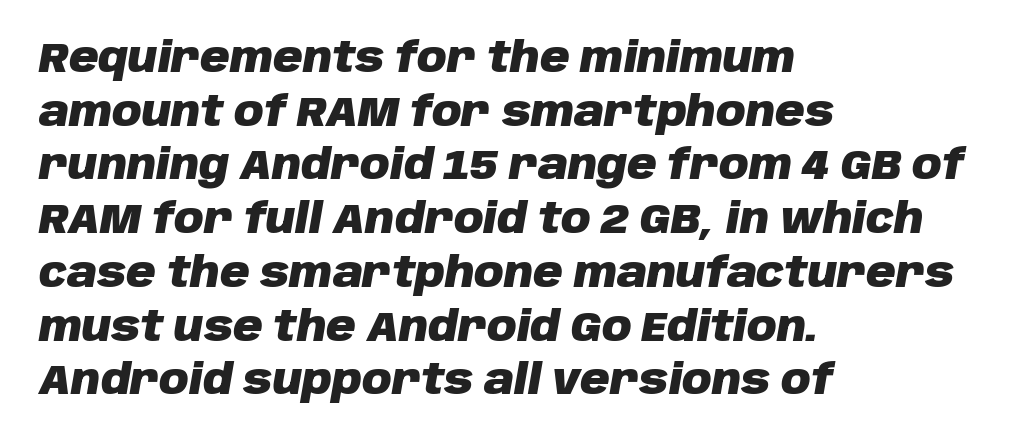
Q: Is the text bold? A: Yes.
Q: Is the text italic (slanted)? A: Yes, it leans right by about 10 degrees.
Q: Is the text underlined? A: No.
Q: How is the paragraph aligned? A: Left-aligned.
Q: Is the spacing between letters normal or unusually wide? A: Normal.
Q: Is the spacing between lines tight, normal or loose? A: Normal.
Q: Width (condensed, normal, or wide)? A: Normal.
Q: Stroke contrast? A: Low.
Q: x-height? A: Large.
Q: Monospaced? A: No.
